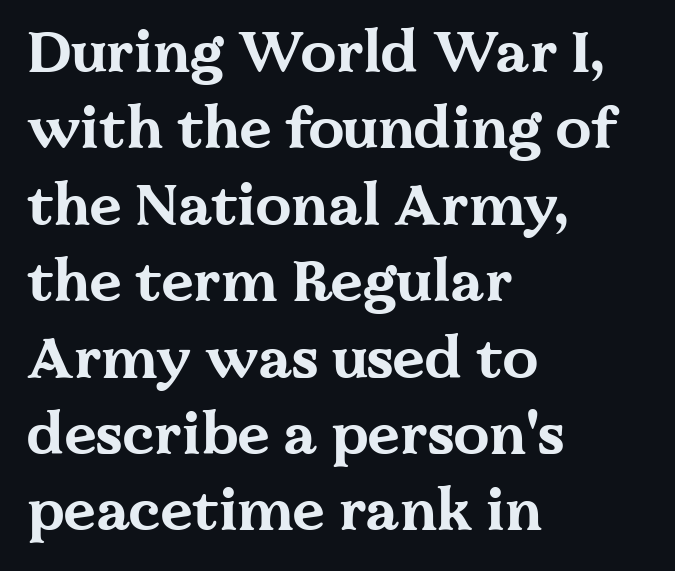
{"serif": "yes", "italic": "no", "bold": "yes", "weight": "bold", "width": "wide", "stroke_contrast": "medium", "x_height": "medium", "monospaced": "no", "underline": "no", "align": "left", "line_spacing": "normal", "line_spacing_ratio": 1.34, "letter_spacing": "normal", "letter_spacing_em": 0.0, "glyph_px": 57}
